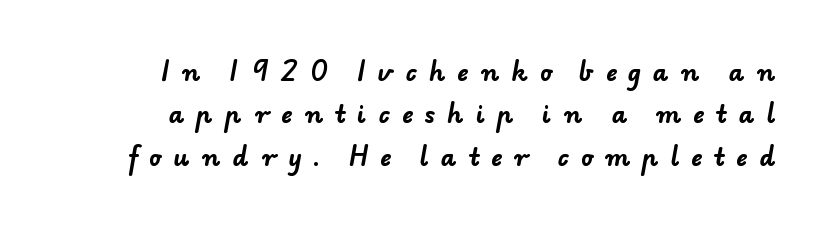
The image shows 24 px bold type; set right-aligned, line spacing 1.77x, unusually wide letter spacing (+0.5 em), not underlined.
